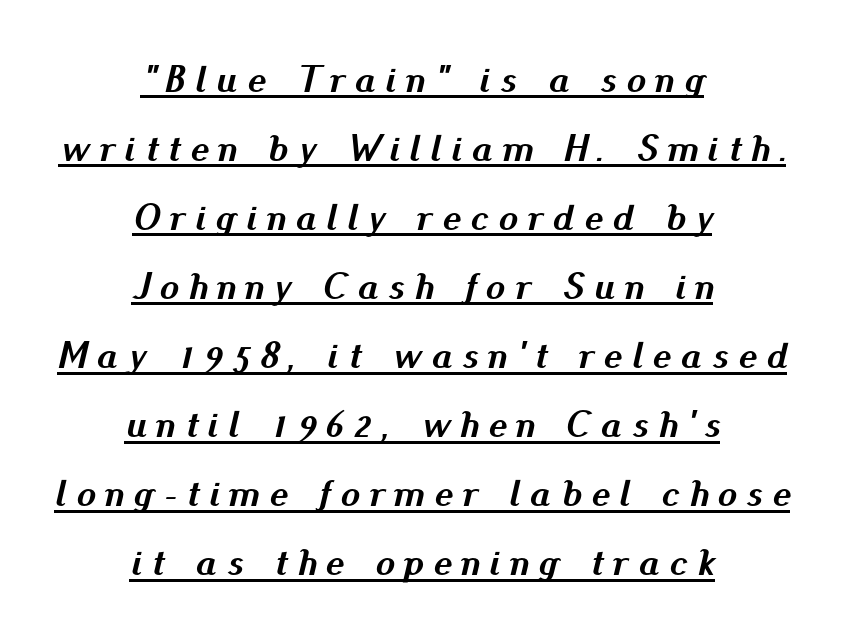
Q: Is the text bold? A: Yes.
Q: Is the text italic (slanted)? A: Yes, it leans right by about 13 degrees.
Q: Is the text underlined? A: Yes.
Q: How is the paragraph aligned? A: Centered.
Q: Is the spacing between letters normal or unusually wide? A: Unusually wide.
Q: Width (condensed, normal, or wide)? A: Normal.
Q: Stroke contrast? A: Medium.
Q: x-height? A: Small.
Q: Monospaced? A: No.
